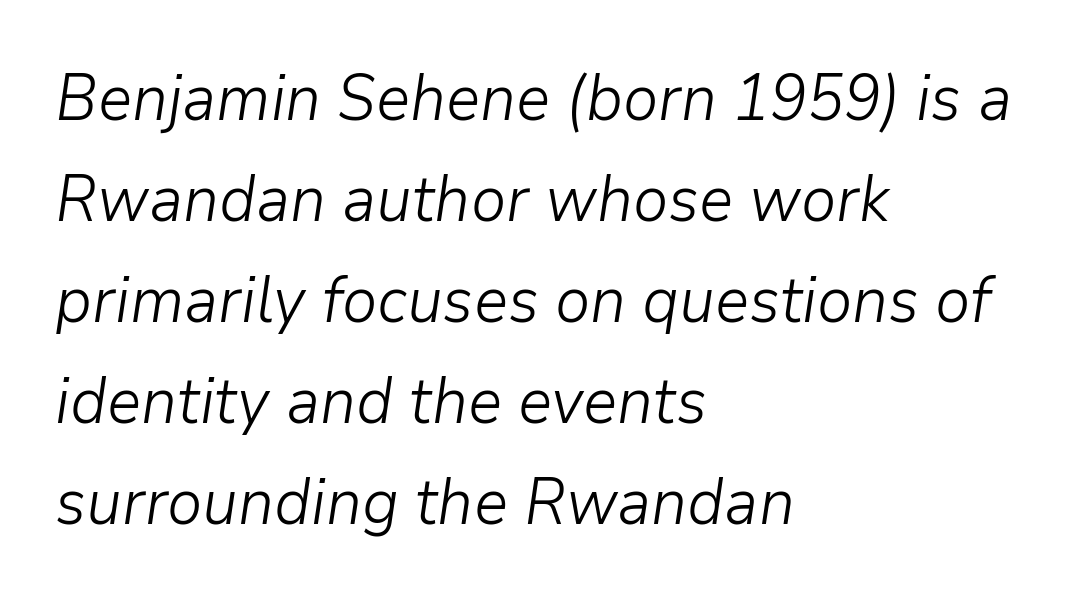
Q: Is the text bold? A: No.
Q: Is the text italic (slanted)? A: Yes, it leans right by about 9 degrees.
Q: Is the text underlined? A: No.
Q: How is the paragraph aligned? A: Left-aligned.
Q: Is the spacing between letters normal or unusually wide? A: Normal.
Q: Is the spacing between lines tight, normal or loose? A: Normal.
Q: Width (condensed, normal, or wide)? A: Normal.
Q: Stroke contrast? A: Low.
Q: x-height? A: Medium.
Q: Monospaced? A: No.
